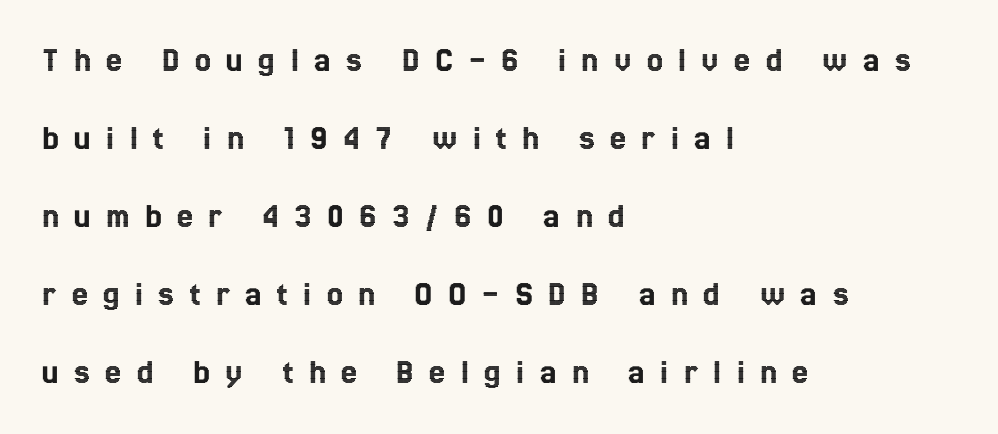
Q: Is the text italic (slanted)? A: No, it is upright.
Q: Is the text underlined? A: No.
Q: How is the paragraph aligned? A: Left-aligned.
Q: Is the spacing between letters normal or unusually wide? A: Unusually wide.
Q: Is the spacing between lines tight, normal or loose? A: Loose.
Q: Width (condensed, normal, or wide)? A: Condensed.
Q: x-height? A: Medium.
Q: Monospaced? A: No.
